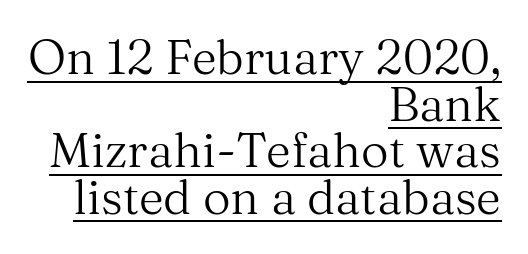
{"serif": "yes", "italic": "no", "bold": "no", "weight": "regular", "width": "normal", "stroke_contrast": "medium", "x_height": "medium", "monospaced": "no", "underline": "yes", "align": "right", "line_spacing": "tight", "line_spacing_ratio": 0.97, "letter_spacing": "normal", "letter_spacing_em": 0.0, "glyph_px": 48}
